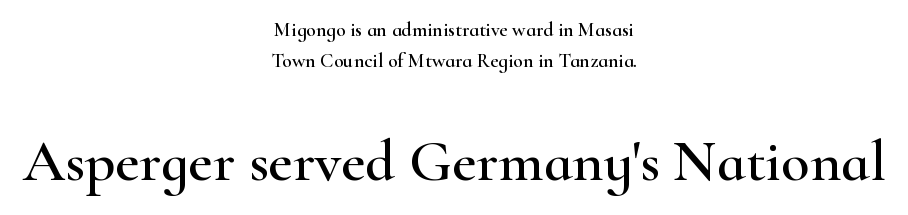
The image shows 59 px wide serif type, upright; set centered, normal line spacing (1.53x), normal letter spacing, not underlined; the second (bottom) block is 2.95x larger; high stroke contrast and a small x-height.
